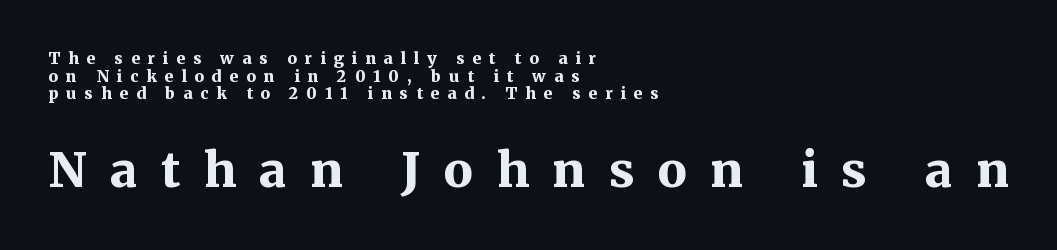
Q: Is the text bold? A: Yes.
Q: Is the text italic (slanted)? A: No, it is upright.
Q: Is the typeface a serif or a sans-serif typeface? A: Serif.
Q: Is the text underlined? A: No.
Q: How is the paragraph aligned? A: Left-aligned.
Q: Is the spacing between letters normal or unusually wide? A: Unusually wide.
Q: Is the spacing between lines tight, normal or loose? A: Tight.
Q: Which block of text is set in a larger size, the first (top) or the second (bottom)? A: The second (bottom) one.
Q: Width (condensed, normal, or wide)? A: Normal.
Q: Stroke contrast? A: Medium.
Q: x-height? A: Medium.
Q: Monospaced? A: No.
